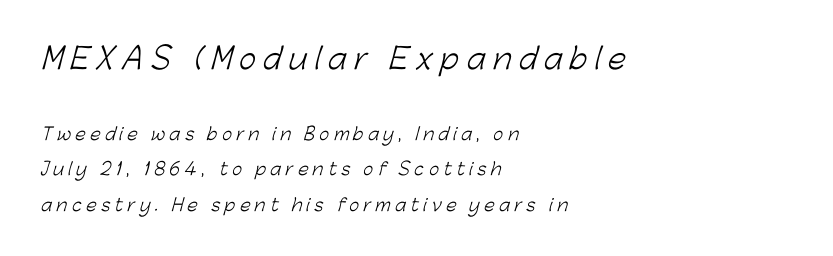
{"serif": "no", "bold": "no", "weight": "light", "width": "normal", "stroke_contrast": "low", "x_height": "medium", "monospaced": "no", "underline": "no", "align": "left", "line_spacing": "loose", "line_spacing_ratio": 2.07, "letter_spacing": "wide", "letter_spacing_em": 0.26, "larger_block": "first", "size_ratio": 1.71, "glyph_px": 29}
